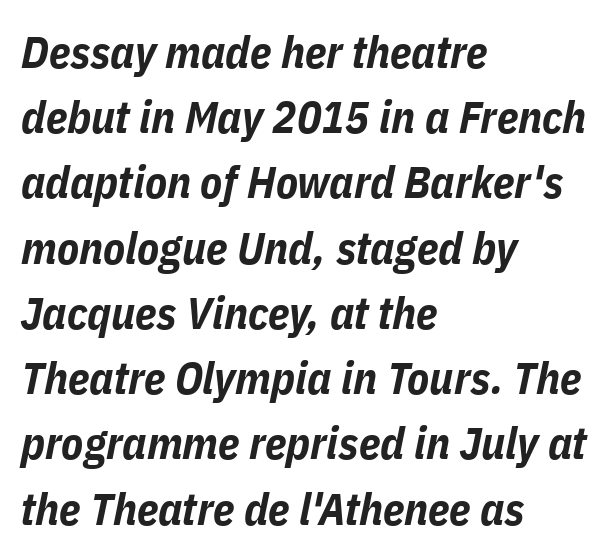
Do the characters align in a grid? No, the font is proportional. The designer left line spacing at the default. Would a proofreader flag this as italicized? Yes. Every row of glyphs begins at an identical x-position on the left.
